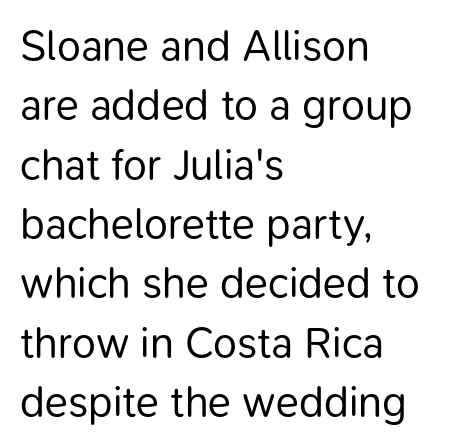
The image shows 43 px regular-weight sans-serif type, upright; set left-aligned, normal line spacing (1.38x), normal letter spacing, not underlined; low stroke contrast and a medium x-height.
